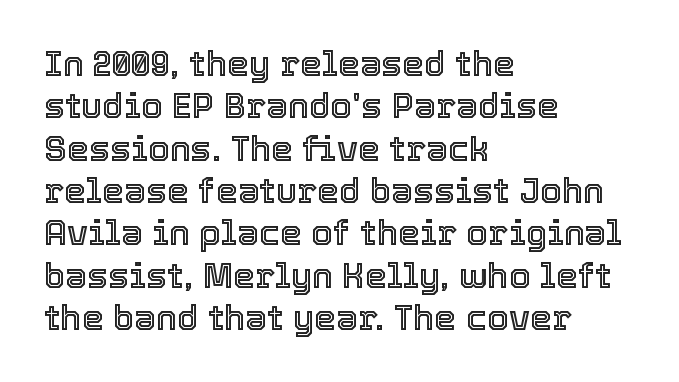
{"italic": "no", "width": "normal", "x_height": "medium", "monospaced": "no", "underline": "no", "align": "left", "line_spacing_ratio": 1.21, "letter_spacing": "normal", "letter_spacing_em": 0.0, "glyph_px": 35}
